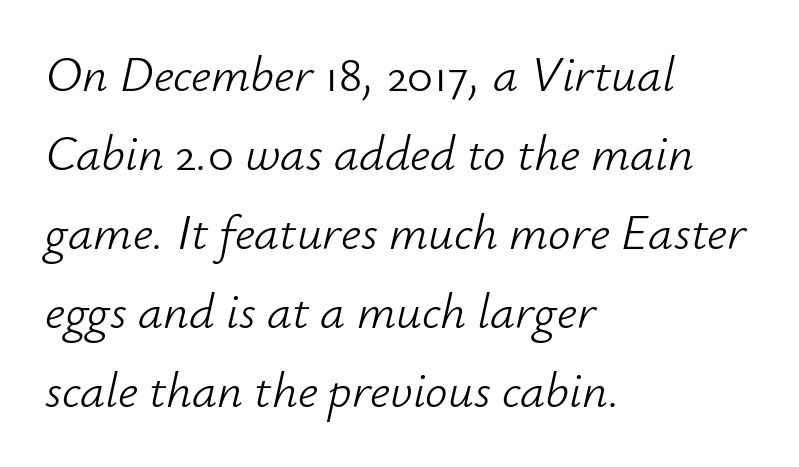
The horizontal fit of the characters is conventional and even. Just letters on the line, the space beneath them empty. Regular leading. No extra ink here — the face is not bold.
